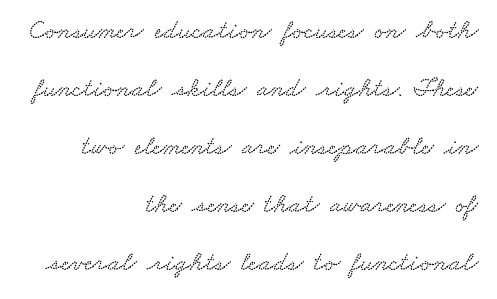
{"underline": "no", "align": "right", "line_spacing": "loose", "line_spacing_ratio": 2.15, "letter_spacing": "normal", "letter_spacing_em": 0.0, "glyph_px": 27}
